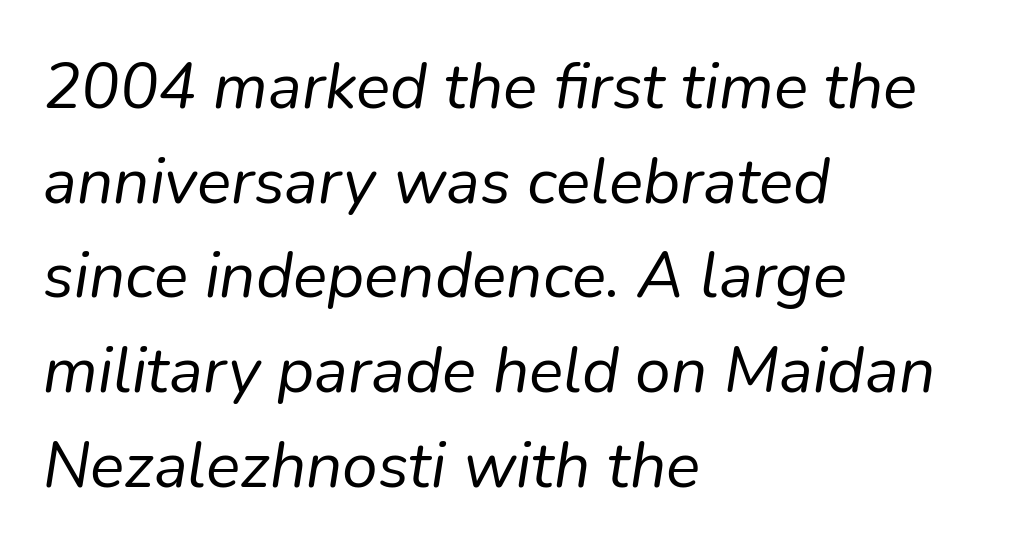
{"italic": "yes", "lean": "right", "slant_degrees": 9, "bold": "no", "weight": "regular", "width": "normal", "stroke_contrast": "low", "x_height": "medium", "monospaced": "no", "underline": "no", "align": "left", "line_spacing": "normal", "line_spacing_ratio": 1.48, "letter_spacing": "normal", "letter_spacing_em": 0.0, "glyph_px": 64}
